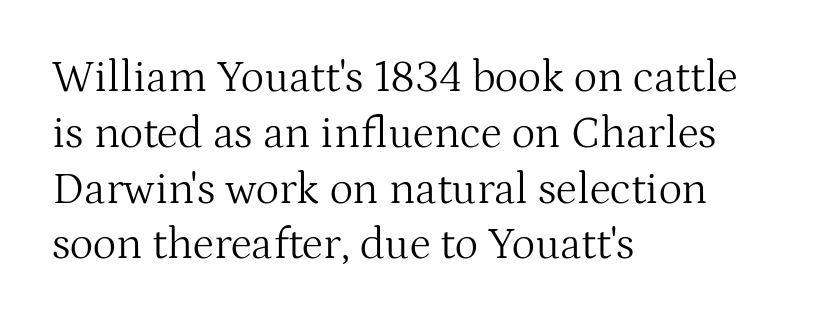
{"serif": "yes", "italic": "no", "bold": "no", "weight": "light", "width": "normal", "stroke_contrast": "medium", "x_height": "medium", "monospaced": "no", "underline": "no", "align": "left", "line_spacing_ratio": 1.24, "letter_spacing": "normal", "letter_spacing_em": 0.0, "glyph_px": 45}
